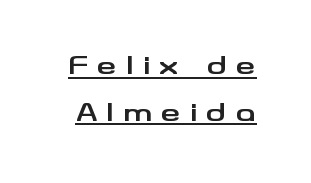
The image shows 25 px bold type, upright; set line spacing 1.87x, unusually wide letter spacing (+0.36 em), underlined.
